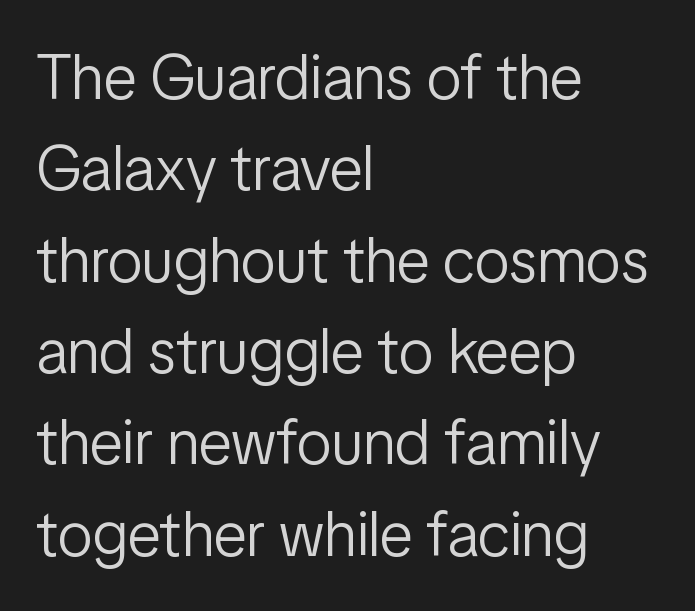
Q: Is the text bold? A: No.
Q: Is the text italic (slanted)? A: No, it is upright.
Q: Is the typeface a serif or a sans-serif typeface? A: Sans-serif.
Q: Is the text underlined? A: No.
Q: How is the paragraph aligned? A: Left-aligned.
Q: Is the spacing between letters normal or unusually wide? A: Normal.
Q: Is the spacing between lines tight, normal or loose? A: Normal.
Q: Width (condensed, normal, or wide)? A: Condensed.
Q: Stroke contrast? A: Low.
Q: x-height? A: Medium.
Q: Monospaced? A: No.
